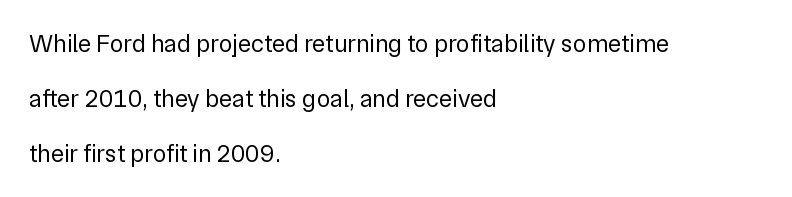
The image shows 25 px text type, upright; set left-aligned, loose line spacing (2.2x), normal letter spacing, not underlined.
